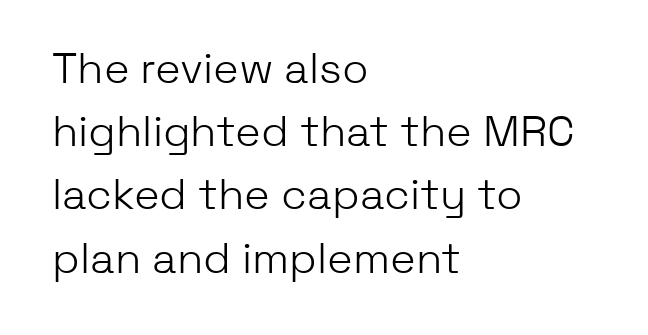
Q: Is the text bold? A: No.
Q: Is the text italic (slanted)? A: No, it is upright.
Q: Is the typeface a serif or a sans-serif typeface? A: Sans-serif.
Q: Is the text underlined? A: No.
Q: How is the paragraph aligned? A: Left-aligned.
Q: Is the spacing between letters normal or unusually wide? A: Normal.
Q: Is the spacing between lines tight, normal or loose? A: Normal.
Q: Width (condensed, normal, or wide)? A: Normal.
Q: Stroke contrast? A: Low.
Q: x-height? A: Medium.
Q: Monospaced? A: No.
